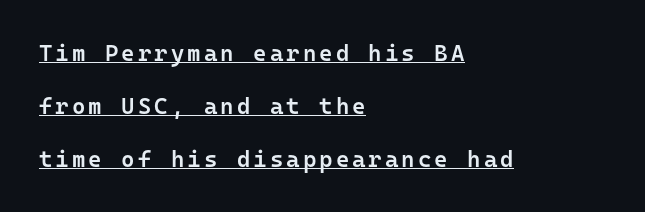
Q: Is the text bold? A: Semi-bold.
Q: Is the text italic (slanted)? A: No, it is upright.
Q: Is the text underlined? A: Yes.
Q: How is the paragraph aligned? A: Left-aligned.
Q: Is the spacing between lines tight, normal or loose? A: Loose.
